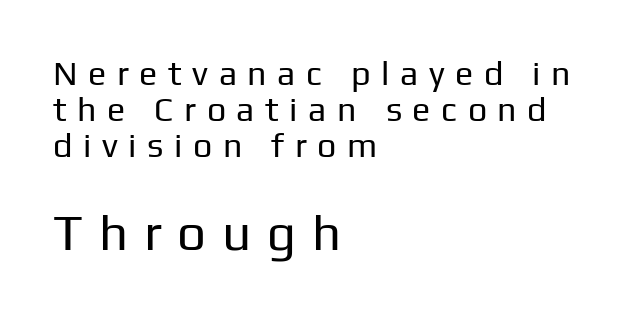
{"serif": "no", "italic": "no", "bold": "no", "weight": "regular", "width": "normal", "stroke_contrast": "low", "x_height": "medium", "monospaced": "no", "underline": "no", "align": "left", "line_spacing": "tight", "line_spacing_ratio": 1.06, "letter_spacing": "wide", "letter_spacing_em": 0.31, "larger_block": "second", "size_ratio": 1.5, "glyph_px": 51}
